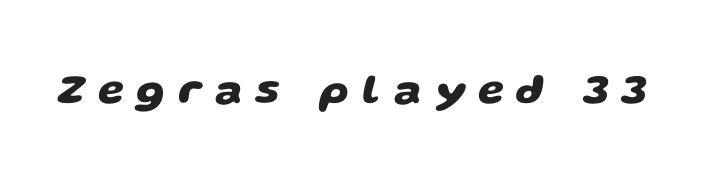
Students, note that the glyphs here are deliberately spaced far apart. Plain, unruled lines of type. You'd pick this weight for a headline — it's a proper bold. Proportional: the letters do not fall into vertical columns. Nope, no serifs anywhere on these letters.
